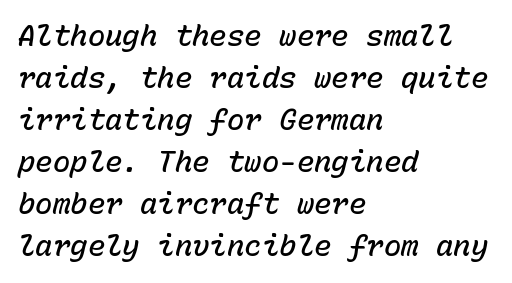
Caption: multi-line text, flush left, ragged right. Bare-footed words on every line. Note the uniform advance width — an 'i' takes as much space as an 'm'. Italic? Definitely — the glyphs are oblique.
